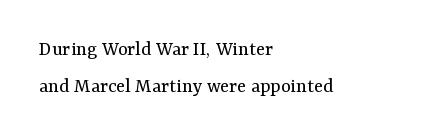
Upright lettering throughout. Unbolded letterforms with no extra heft. Layout note: lines flush left. Compared with typical body copy, the letter spacing here is the same.
